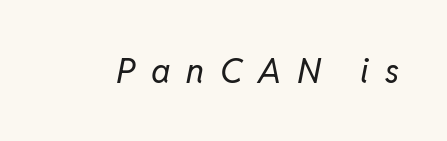
You could not count columns in this text — the font is proportionally spaced. Tracking here is generous; glyphs stand well apart from one another. Quick note: italic. Summary of weight: not heavy and not bold.
